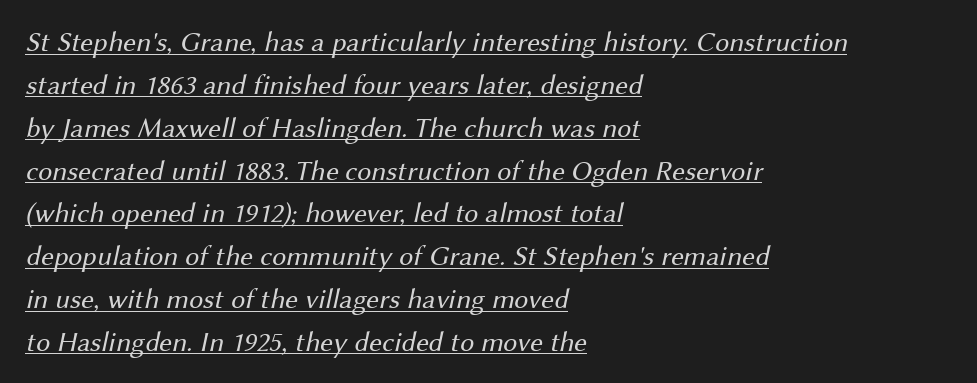
Summary of weight: not heavy and not bold. These lines keep a tight, regular rhythm from letter to letter. Do the characters align in a grid? No, the font is proportional. Layout note: lines flush left. A rule runs beneath these lines of type.
